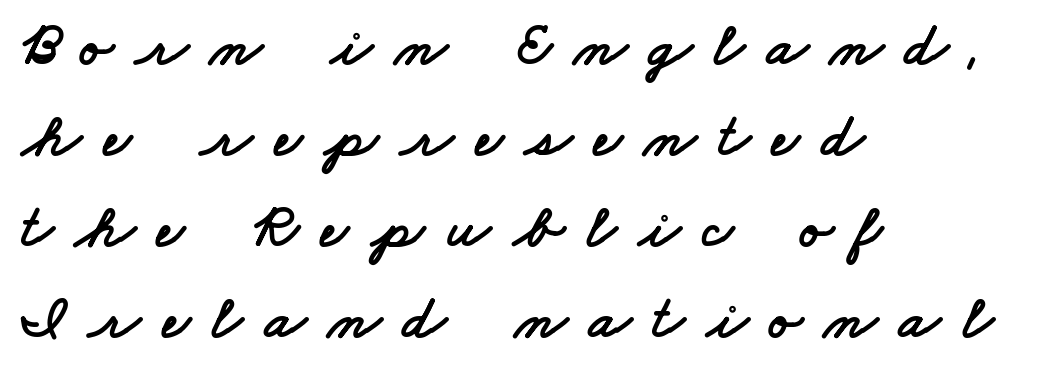
The image shows 61 px wide sans-serif type; set left-aligned, normal line spacing (1.49x), unusually wide letter spacing (+0.36 em), not underlined; low stroke contrast and a small x-height.
